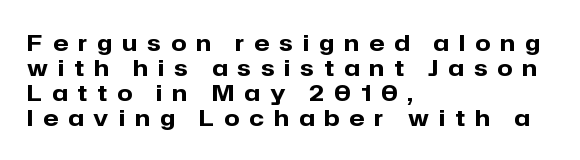
Q: Is the text bold? A: Yes.
Q: Is the text italic (slanted)? A: No, it is upright.
Q: Is the text underlined? A: No.
Q: How is the paragraph aligned? A: Left-aligned.
Q: Is the spacing between letters normal or unusually wide? A: Unusually wide.
Q: Is the spacing between lines tight, normal or loose? A: Tight.
